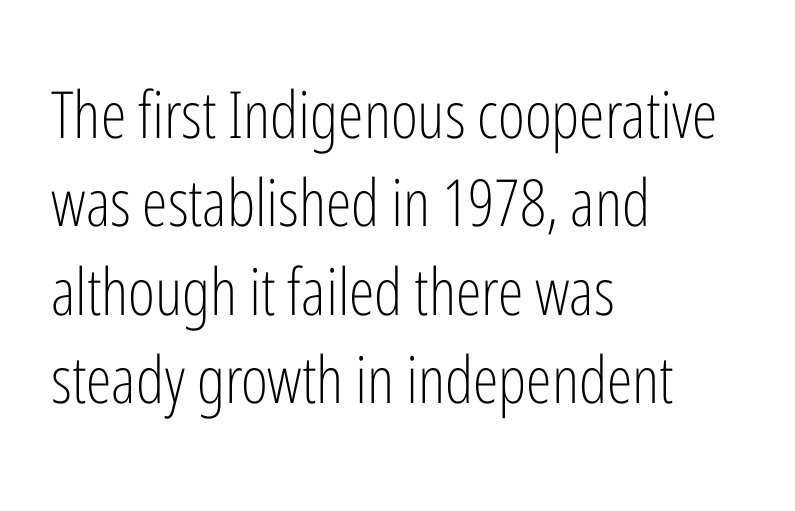
{"serif": "no", "italic": "no", "bold": "no", "weight": "light", "width": "condensed", "stroke_contrast": "low", "x_height": "medium", "monospaced": "no", "underline": "no", "align": "left", "line_spacing": "normal", "line_spacing_ratio": 1.36, "letter_spacing": "normal", "letter_spacing_em": 0.0, "glyph_px": 65}
